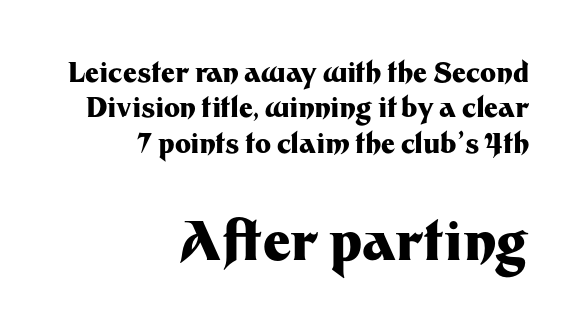
Q: Is the text bold? A: Yes.
Q: Is the text italic (slanted)? A: No, it is upright.
Q: Is the typeface a serif or a sans-serif typeface? A: Sans-serif.
Q: Is the text underlined? A: No.
Q: How is the paragraph aligned? A: Right-aligned.
Q: Is the spacing between letters normal or unusually wide? A: Normal.
Q: Is the spacing between lines tight, normal or loose? A: Normal.
Q: Which block of text is set in a larger size, the first (top) or the second (bottom)? A: The second (bottom) one.
Q: Width (condensed, normal, or wide)? A: Normal.
Q: Stroke contrast? A: Medium.
Q: x-height? A: Medium.
Q: Monospaced? A: No.
